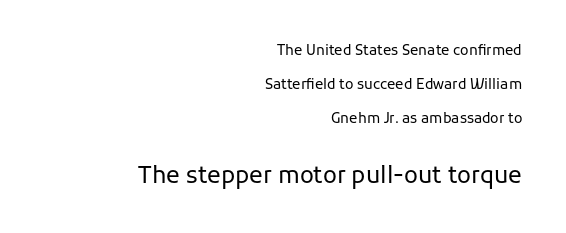
Q: Is the text bold? A: No.
Q: Is the text italic (slanted)? A: No, it is upright.
Q: Is the text underlined? A: No.
Q: How is the paragraph aligned? A: Right-aligned.
Q: Is the spacing between letters normal or unusually wide? A: Normal.
Q: Is the spacing between lines tight, normal or loose? A: Loose.
Q: Which block of text is set in a larger size, the first (top) or the second (bottom)? A: The second (bottom) one.
